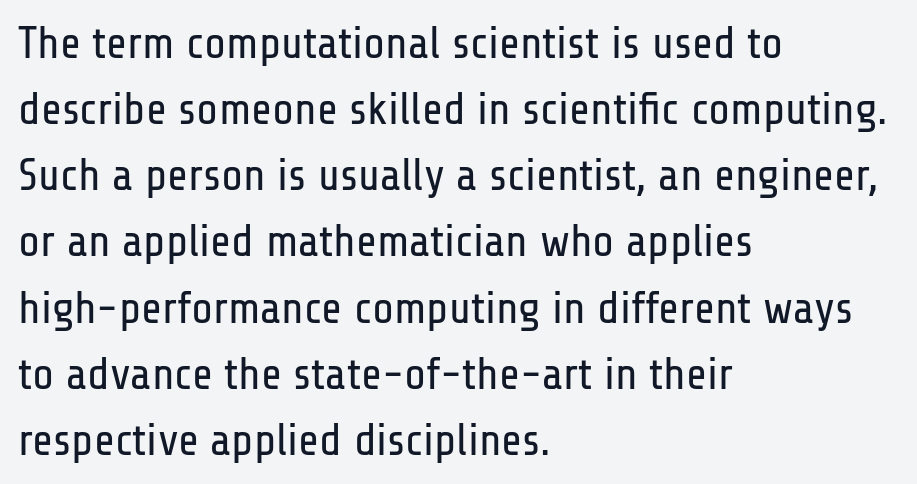
What stands out about the letter spacing? Nothing — it is the standard amount. Caption: face not bold, strokes unweighted. The rendering uses natural spacing where letterforms have individual widths. Compared with typical paragraphs, the rows here are spaced about the same. Style check: upright.
